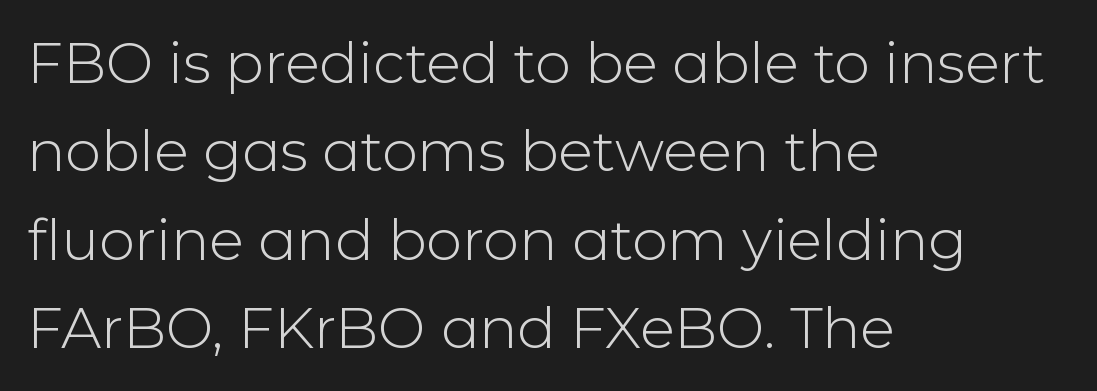
Q: Is the text bold? A: No.
Q: Is the text italic (slanted)? A: No, it is upright.
Q: Is the typeface a serif or a sans-serif typeface? A: Sans-serif.
Q: Is the text underlined? A: No.
Q: How is the paragraph aligned? A: Left-aligned.
Q: Is the spacing between letters normal or unusually wide? A: Normal.
Q: Is the spacing between lines tight, normal or loose? A: Normal.
Q: Width (condensed, normal, or wide)? A: Normal.
Q: Stroke contrast? A: Low.
Q: x-height? A: Medium.
Q: Monospaced? A: No.
